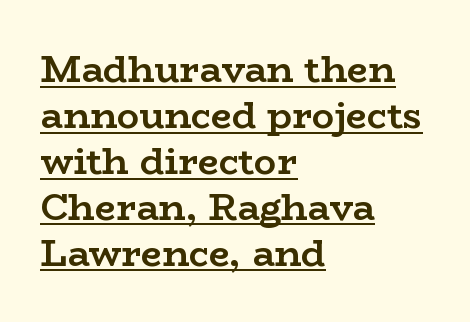
{"serif": "yes", "italic": "no", "bold": "yes", "weight": "semibold", "width": "wide", "stroke_contrast": "low", "x_height": "medium", "monospaced": "no", "underline": "yes", "align": "left", "line_spacing_ratio": 1.24, "letter_spacing": "normal", "letter_spacing_em": 0.0, "glyph_px": 37}
